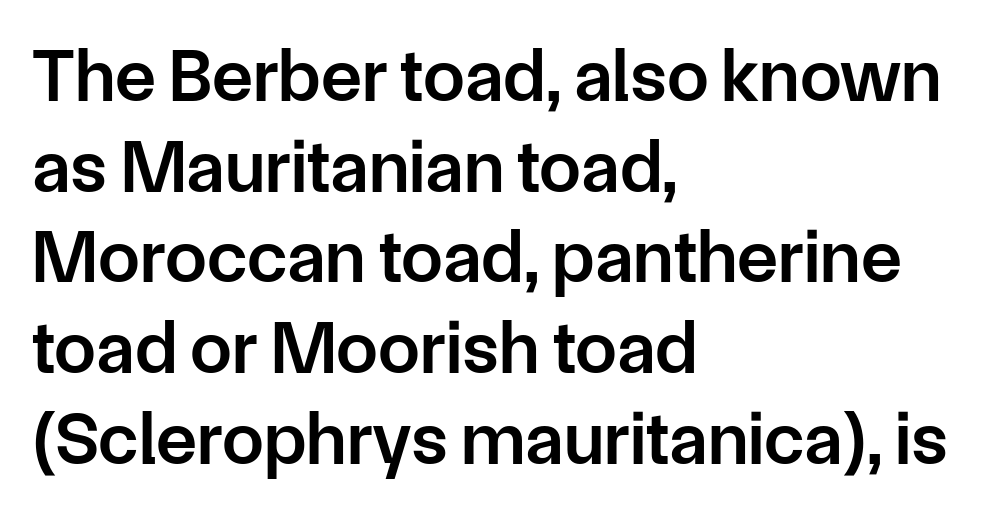
{"serif": "no", "italic": "no", "bold": "semi", "weight": "semibold", "width": "normal", "stroke_contrast": "low", "x_height": "medium", "monospaced": "no", "underline": "no", "align": "left", "line_spacing_ratio": 1.21, "letter_spacing": "normal", "letter_spacing_em": 0.0, "glyph_px": 75}
